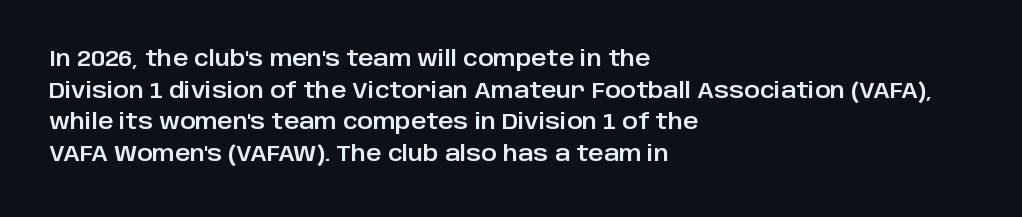
The image shows 21 px text type, upright; set left-aligned, normal line spacing (1.51x), normal letter spacing, not underlined.
